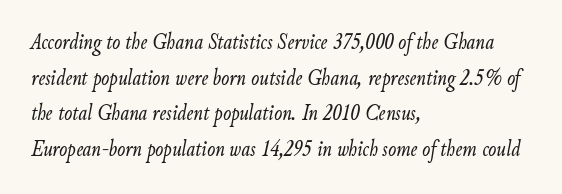
Q: Is the text bold? A: No.
Q: Is the text italic (slanted)? A: Yes, it leans right by about 9 degrees.
Q: Is the text underlined? A: No.
Q: How is the paragraph aligned? A: Left-aligned.
Q: Is the spacing between letters normal or unusually wide? A: Normal.
Q: Is the spacing between lines tight, normal or loose? A: Normal.
